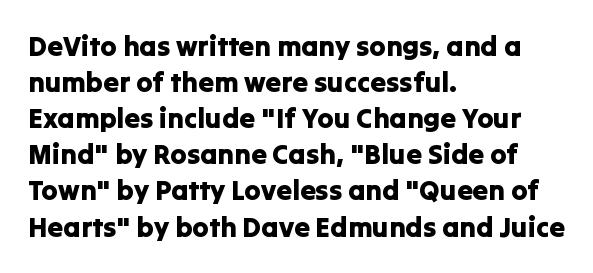
{"serif": "no", "italic": "no", "width": "normal", "stroke_contrast": "low", "x_height": "medium", "monospaced": "no", "underline": "no", "align": "left", "line_spacing": "normal", "line_spacing_ratio": 1.29, "letter_spacing": "normal", "letter_spacing_em": 0.0, "glyph_px": 28}
